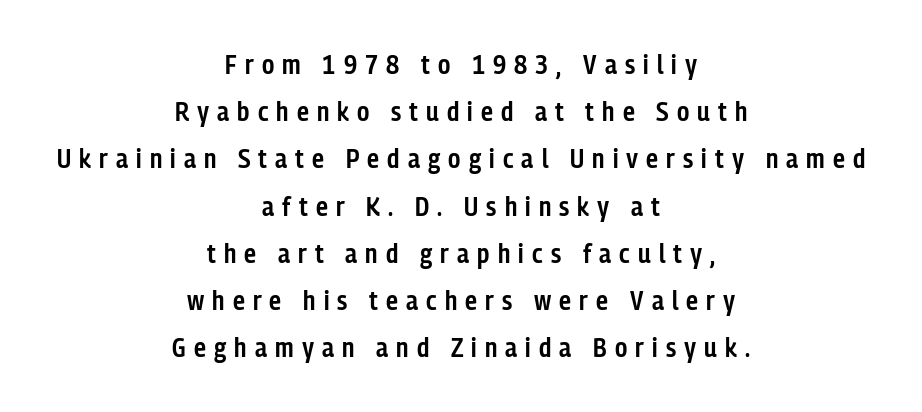
The image shows 27 px text type, upright; set centered, line spacing 1.75x, unusually wide letter spacing (+0.3 em), not underlined.
